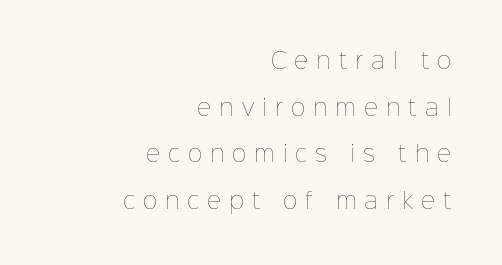
Each line ends at the same right margin while the left side varies. Ink coverage per letter is moderate at most. Posture: vertical. The line-height multiplier appears high, well above default. Clear beneath every line of the passage.
